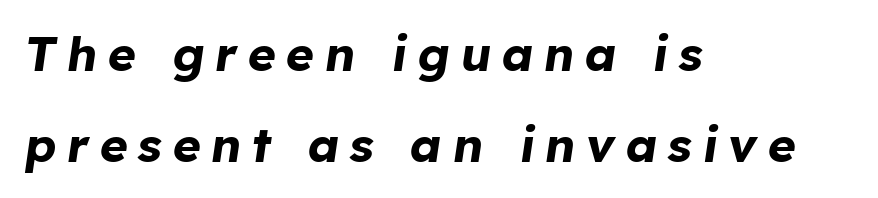
Q: Is the text bold? A: Yes.
Q: Is the text italic (slanted)? A: Yes, it leans right by about 8 degrees.
Q: Is the text underlined? A: No.
Q: How is the paragraph aligned? A: Left-aligned.
Q: Is the spacing between letters normal or unusually wide? A: Unusually wide.
Q: Is the spacing between lines tight, normal or loose? A: Loose.
Q: Width (condensed, normal, or wide)? A: Normal.
Q: Stroke contrast? A: Low.
Q: x-height? A: Medium.
Q: Monospaced? A: No.
